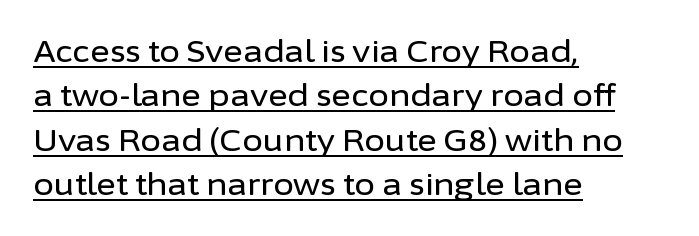
The image shows 30 px sans-serif type, upright; set left-aligned, normal line spacing (1.48x), normal letter spacing, underlined; low stroke contrast and a medium x-height.
